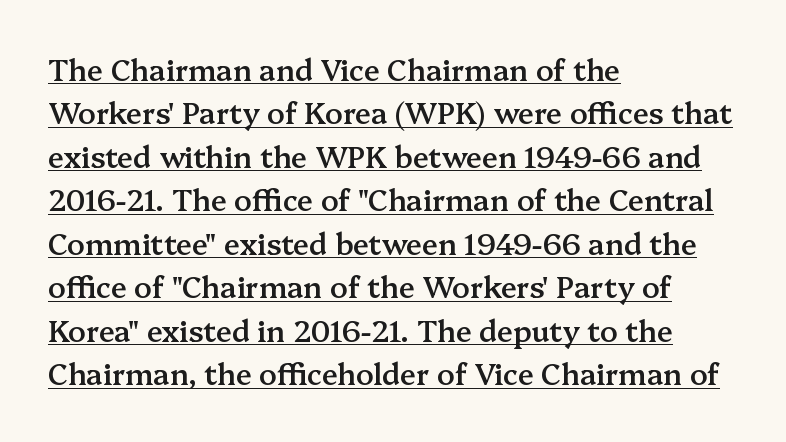
The image shows 29 px semibold serif type, upright; set left-aligned, normal line spacing (1.5x), normal letter spacing, underlined; medium stroke contrast and a medium x-height.
